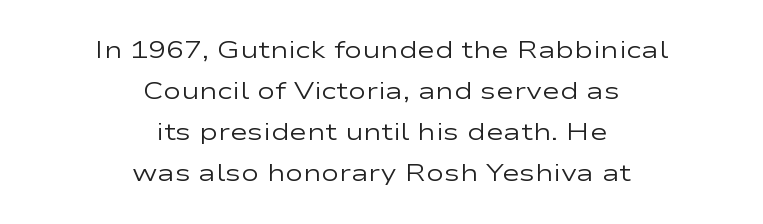
The image shows 24 px text type, upright; set centered, line spacing 1.71x, normal letter spacing, not underlined.
